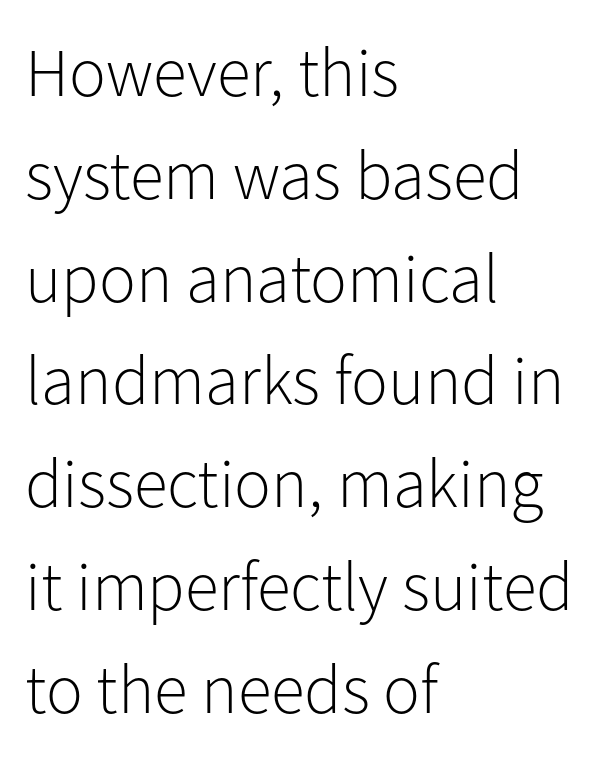
Q: Is the text bold? A: No.
Q: Is the text italic (slanted)? A: No, it is upright.
Q: Is the typeface a serif or a sans-serif typeface? A: Sans-serif.
Q: Is the text underlined? A: No.
Q: How is the paragraph aligned? A: Left-aligned.
Q: Is the spacing between letters normal or unusually wide? A: Normal.
Q: Is the spacing between lines tight, normal or loose? A: Normal.
Q: Width (condensed, normal, or wide)? A: Normal.
Q: Stroke contrast? A: Low.
Q: x-height? A: Medium.
Q: Monospaced? A: No.
